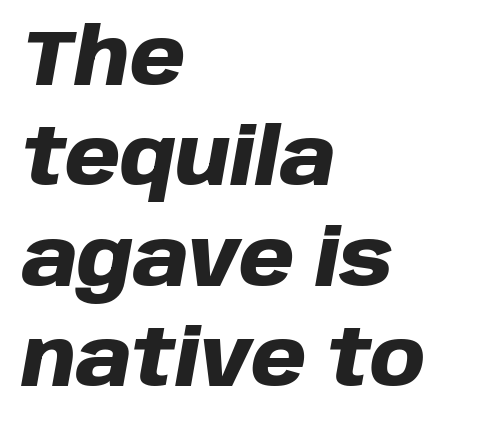
Q: Is the text bold? A: Yes.
Q: Is the text italic (slanted)? A: Yes, it leans right by about 10 degrees.
Q: Is the text underlined? A: No.
Q: How is the paragraph aligned? A: Left-aligned.
Q: Is the spacing between letters normal or unusually wide? A: Normal.
Q: Is the spacing between lines tight, normal or loose? A: Normal.
Q: Width (condensed, normal, or wide)? A: Normal.
Q: Stroke contrast? A: Low.
Q: x-height? A: Large.
Q: Monospaced? A: No.
